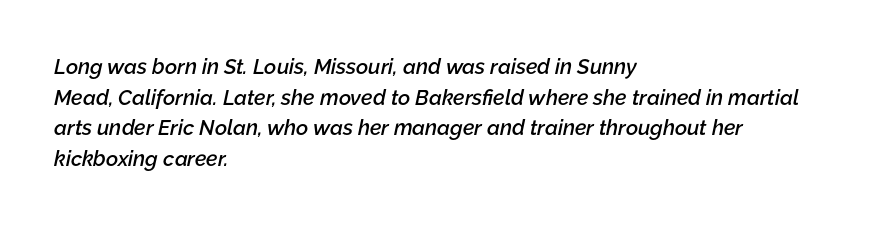
Style check: oblique. The glyphs have the mass of a demibold cut, below bold. The glyphs are unaccompanied by any horizontal stroke below them. Default kerning and tracking; the words read as compact shapes. The typesetter chose a ragged-right arrangement here.
